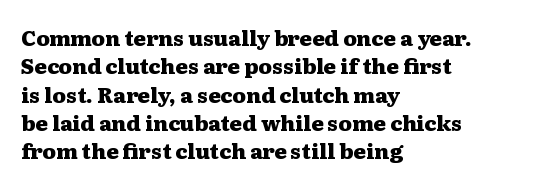
The lines in this sample share a left origin and differ only in where they stop. The block of text has a typical density, with ordinary space between rows. Posture: upright roman. The characters look thick and weighty, a clear bold. Letters rest on an invisible, unmarked baseline. There is no visible air inserted between adjacent glyphs.
